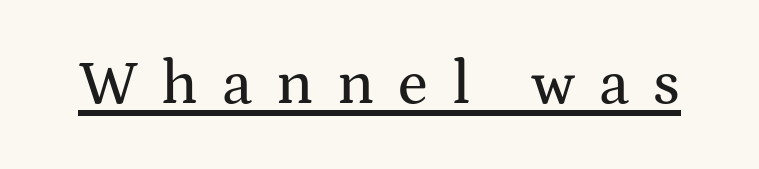
Descenders here cross a horizontal rule under the line. Spacing between characters has been opened up far beyond the box default. Typographically, this falls in the serif category. This is roman type, the default non-slanted kind. Do the characters align in a grid? No, the font is proportional.
